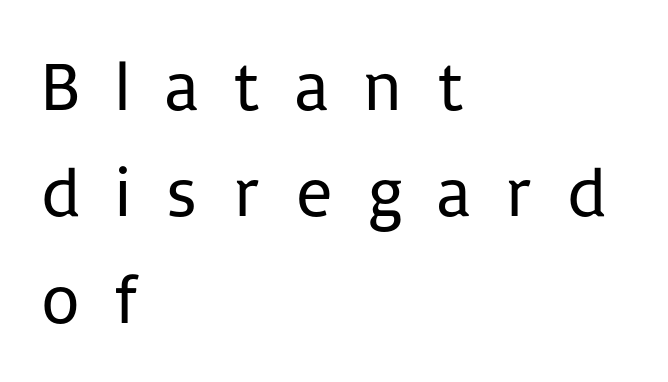
Q: Is the text bold? A: No.
Q: Is the text italic (slanted)? A: No, it is upright.
Q: Is the typeface a serif or a sans-serif typeface? A: Sans-serif.
Q: Is the text underlined? A: No.
Q: How is the paragraph aligned? A: Left-aligned.
Q: Is the spacing between letters normal or unusually wide? A: Unusually wide.
Q: Is the spacing between lines tight, normal or loose? A: Normal.
Q: Width (condensed, normal, or wide)? A: Normal.
Q: Stroke contrast? A: Low.
Q: x-height? A: Medium.
Q: Monospaced? A: No.
